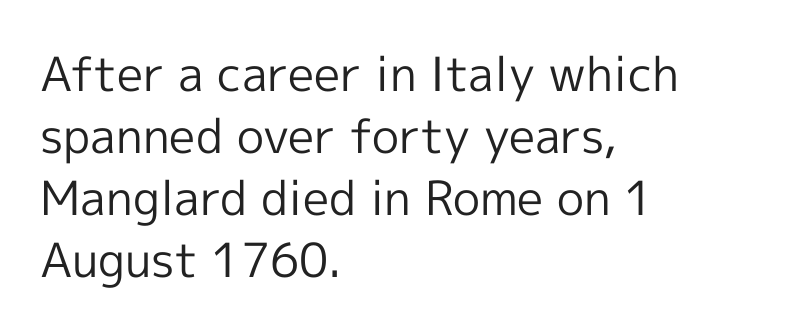
Check under the words: just untouched page. Each new line begins a customary step beneath the previous one. How are the letters spaced? Ordinarily, with no added tracking. The text was rendered using a sans face with plain stroke endings.
